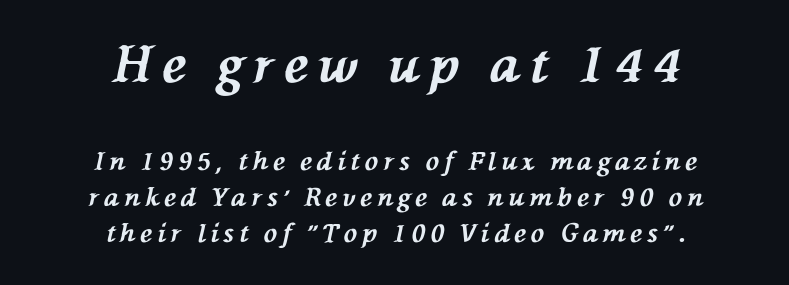
Do the characters align in a grid? No, the font is proportional. The horizontal fit of the characters is loose and conspicuously gappy. Stroke thickness is high; the sample reads as a true bold. This is oblique type, the kind used for emphasis or titles. In terms of leading, this rendering sits right in the middle.
